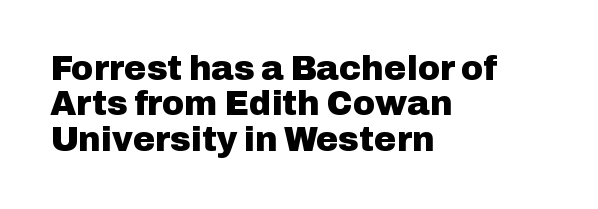
This is roman type, the default non-slanted kind. The glyphs in this specimen are sans serif. Horizontal alignment here is leftward, the default for most running prose. Descender tails drop into unmarked territory.
